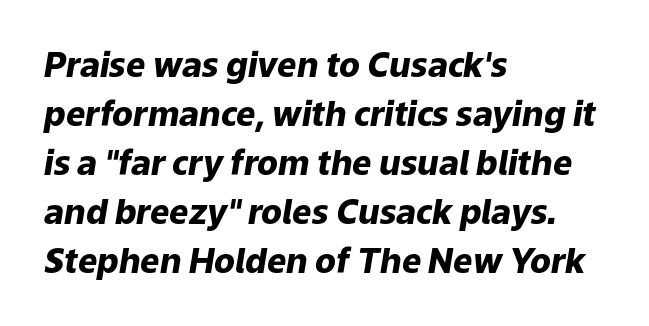
A bare baseline throughout the passage. Emphasis-style slanted type is in use. You could not count columns in this text — the font is proportionally spaced. The paragraph has a hard left edge and a soft right edge. This sample keeps an unexceptional amount of space between lines. Strokes here are thick enough to call this a true bold.
